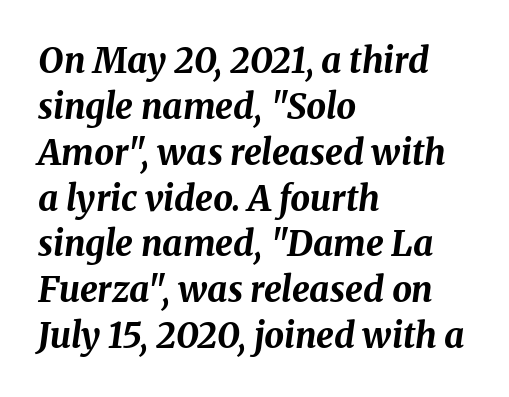
Spacing verdict: proportional, widths tailored to each character. The baseline area is clear. Reading down the column, the eye jumps a familiar distance to each next line. The horizontal fit of the characters is conventional and even.
